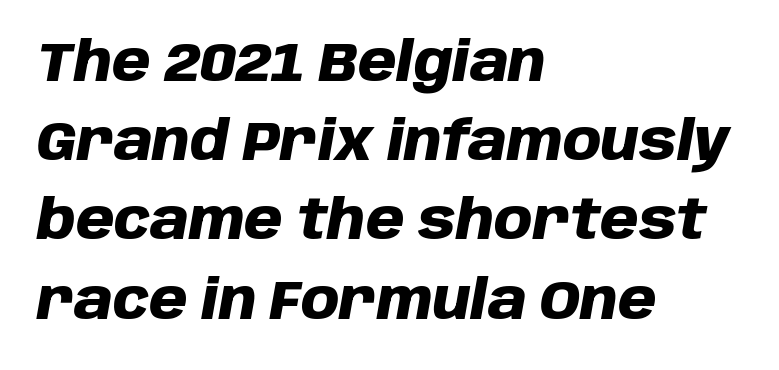
The image shows 55 px heavy type, italic (leaning right); set left-aligned, normal line spacing (1.44x), normal letter spacing, not underlined; low stroke contrast and a large x-height.
